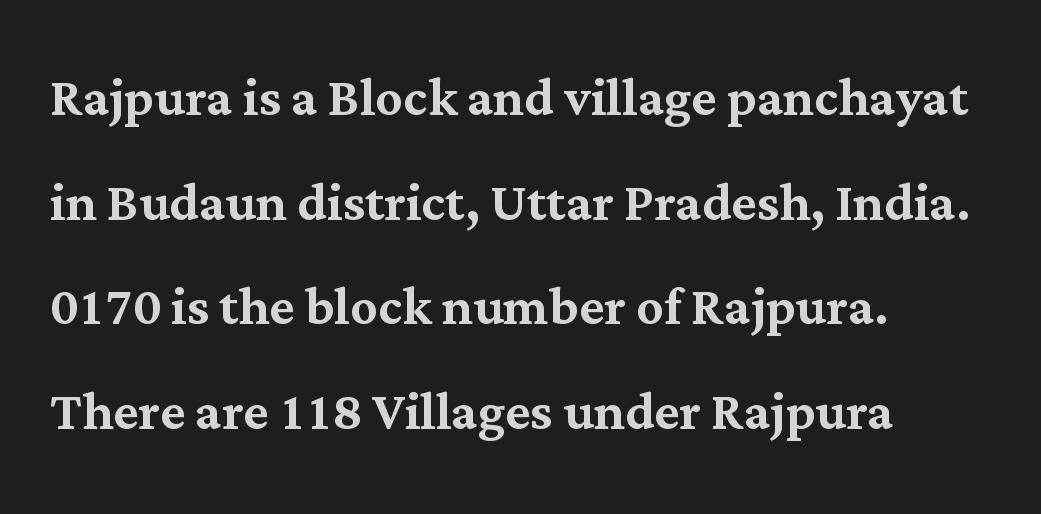
Q: Is the text italic (slanted)? A: No, it is upright.
Q: Is the typeface a serif or a sans-serif typeface? A: Serif.
Q: Is the text underlined? A: No.
Q: How is the paragraph aligned? A: Left-aligned.
Q: Is the spacing between letters normal or unusually wide? A: Normal.
Q: Is the spacing between lines tight, normal or loose? A: Normal.
Q: Width (condensed, normal, or wide)? A: Normal.
Q: Stroke contrast? A: Medium.
Q: x-height? A: Medium.
Q: Monospaced? A: No.
